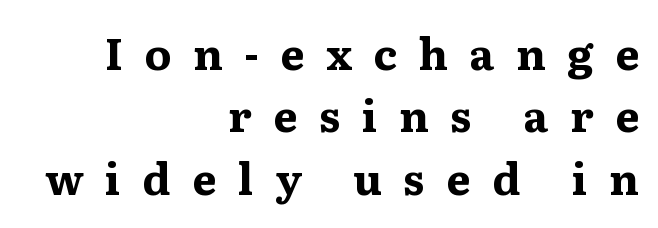
Thick stems and heavy bowls — unmistakably bold. Is the letter spacing exaggerated? Yes — the characters are pushed far apart. Leading matches the norm, producing a regular column. I'd call this a serif setting — the letters wear small feet. Is there any slant? The stems are plumb. Clear beneath every line of the passage.
